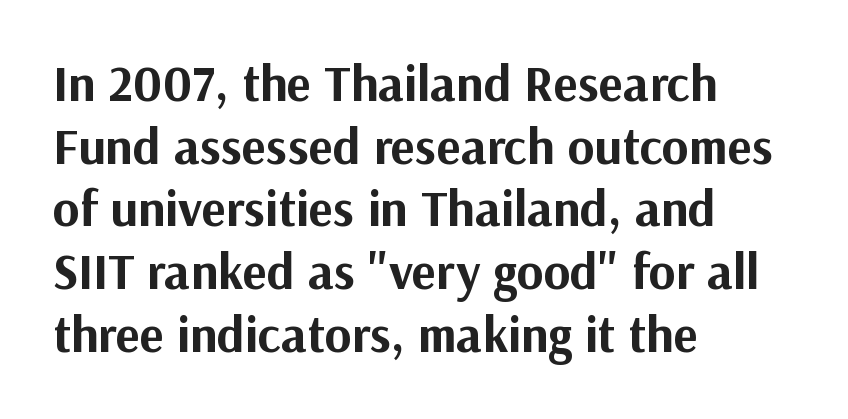
{"serif": "no", "italic": "no", "bold": "yes", "weight": "bold", "width": "normal", "stroke_contrast": "medium", "x_height": "medium", "monospaced": "no", "underline": "no", "align": "left", "line_spacing_ratio": 1.23, "letter_spacing": "normal", "letter_spacing_em": 0.0, "glyph_px": 51}
